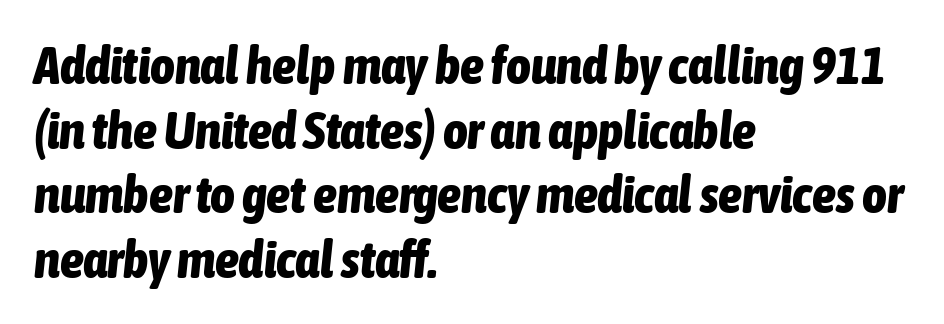
The baseline area is clear. Left-aligned paragraph, ragged on the right. The face used here is proportionally spaced, like ordinary book or web type. This sample uses plain, unmodified letter spacing. The rendering applies a slant to the glyphs. Heavy-handed strokes throughout: this text is bold.
